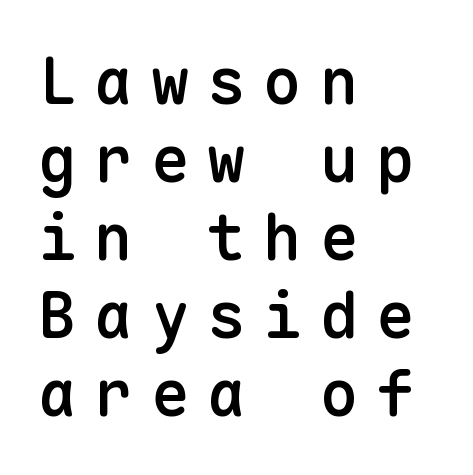
{"serif": "no", "italic": "no", "bold": "semi", "weight": "semibold", "width": "normal", "stroke_contrast": "low", "x_height": "medium", "monospaced": "yes", "underline": "no", "align": "left", "line_spacing_ratio": 1.22, "letter_spacing": "wide", "letter_spacing_em": 0.28, "glyph_px": 64}
